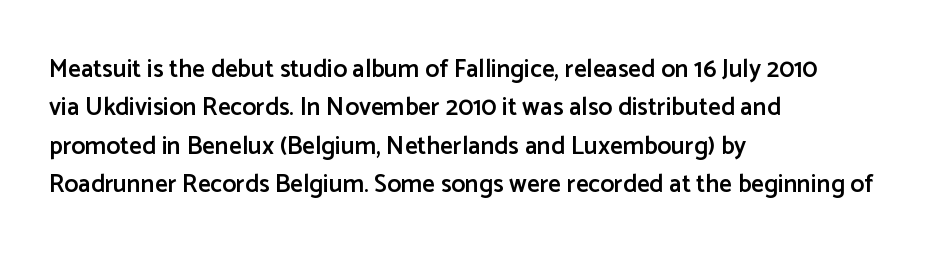
The image shows 25 px text type, upright; set left-aligned, normal line spacing (1.54x), normal letter spacing, not underlined.
